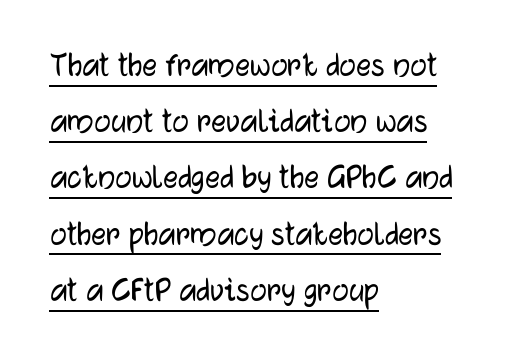
This is the regular roman posture of the typeface. What decoration does the sample have? An underline. Does extra space separate the letters? No, they use regular spacing. Letterform terminals end flat and unadorned throughout the passage. Compared with typical paragraphs, the rows here are spaced about the same. Where is the straight margin? On the left.
